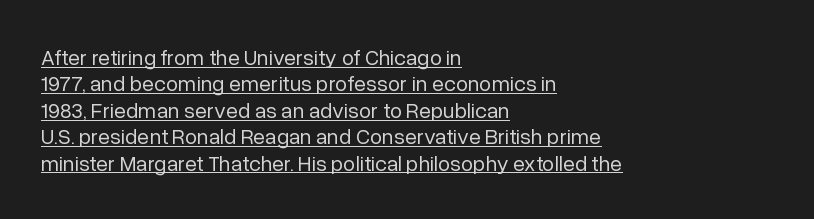
The passage shown has conventional tracking throughout. These glyphs show unthickened strokes, regular width or finer. All the whitespace from short lines collects on the right. When letters stand straight like this, we call the style roman or upright. Students, observe the line beneath the letters — that is underlining.
